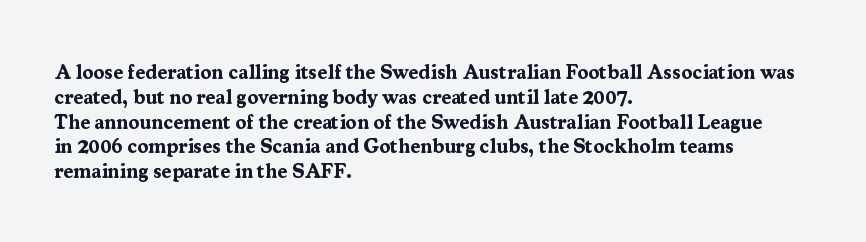
{"italic": "no", "bold": "yes", "underline": "no", "align": "left", "line_spacing_ratio": 1.24, "letter_spacing": "normal", "letter_spacing_em": 0.0, "glyph_px": 20}
